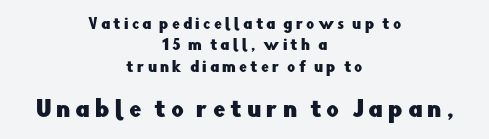
The axis of the letterforms is exactly vertical. Every row of glyphs is offset so its center matches the block's center. The designer left line spacing at the default. This sample uses expanded letter spacing, leaving extra air between glyphs. The more generous point size was reserved for the lower chunk.
